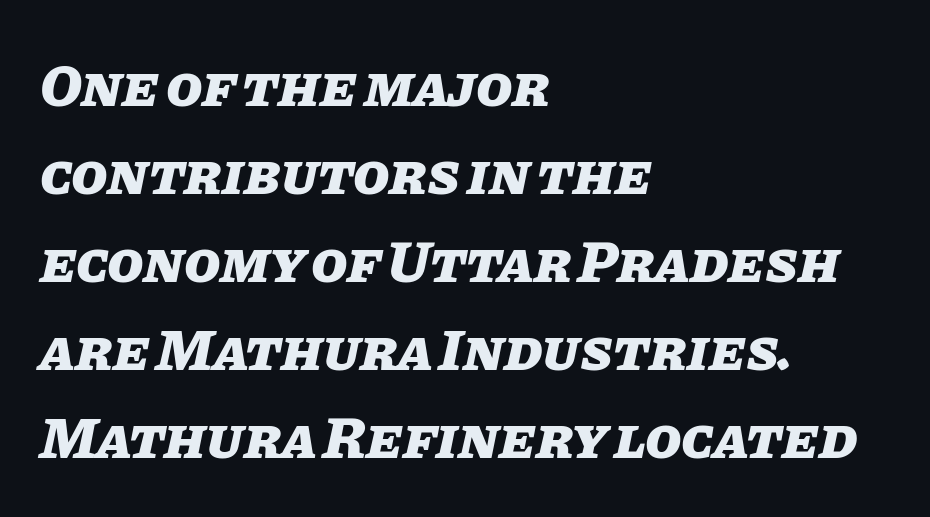
These lines are rendered in a variable-pitch font. Unmarked baselines from the first word to the last. When letters slant like this, we call the style italic. Does extra space separate the letters? No, they use regular spacing.
